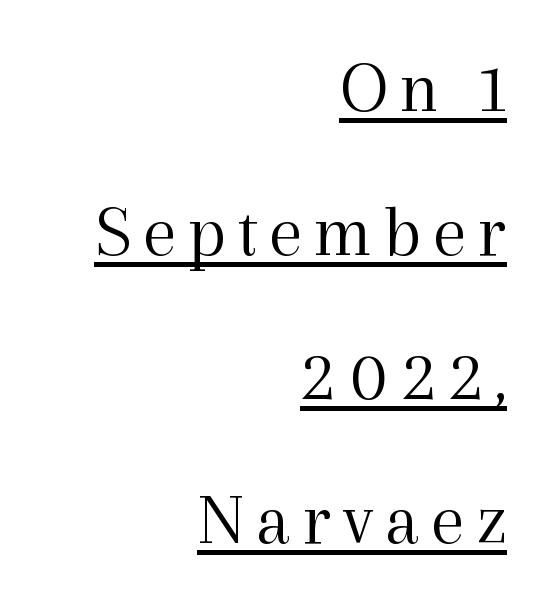
Notice the wide empty band between every row — that's loose leading. The passage shown is typed in a proportional face where columns would drift. The rendered words wear a rule along their underside. Is this a sans? No — the strokes have serifs. The setting favours the right margin, as signatures and pull-quotes sometimes do. The characters are drawn with everyday or finer stroke widths.
